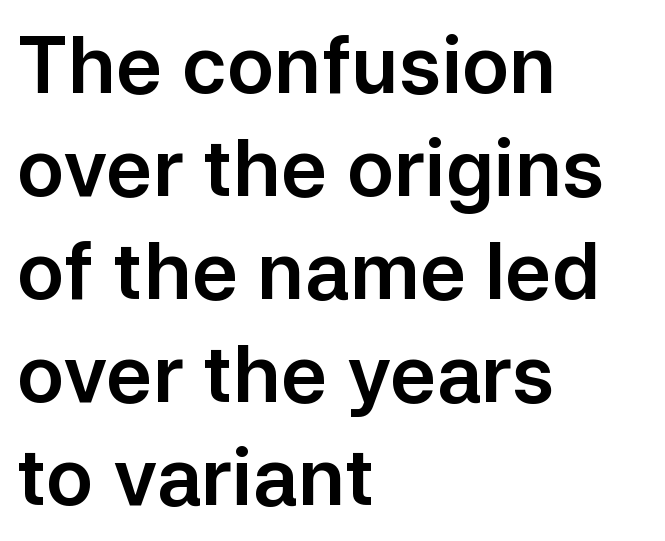
{"serif": "no", "italic": "no", "width": "normal", "stroke_contrast": "low", "x_height": "medium", "monospaced": "no", "underline": "no", "align": "left", "line_spacing": "normal", "line_spacing_ratio": 1.32, "letter_spacing": "normal", "letter_spacing_em": 0.0, "glyph_px": 78}
